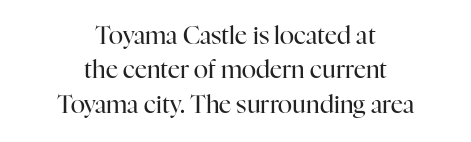
Q: Is the text bold? A: No.
Q: Is the text italic (slanted)? A: No, it is upright.
Q: Is the text underlined? A: No.
Q: How is the paragraph aligned? A: Centered.
Q: Is the spacing between letters normal or unusually wide? A: Normal.
Q: Is the spacing between lines tight, normal or loose? A: Normal.
